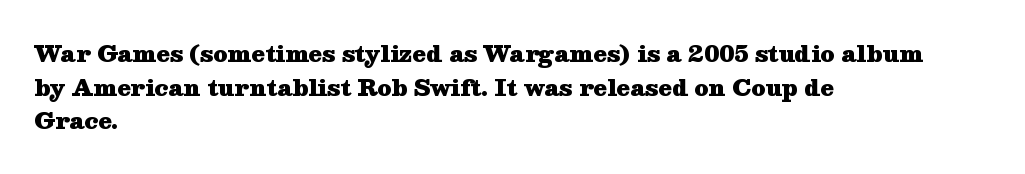
This sample is left-justified, so line endings fall wherever the words run out. Ascenders rise straight up at ninety degrees. Notice how descenders clear the ascenders below comfortably — that's standard leading. Is the type bold? Yes — the strokes are clearly thick and heavy.
